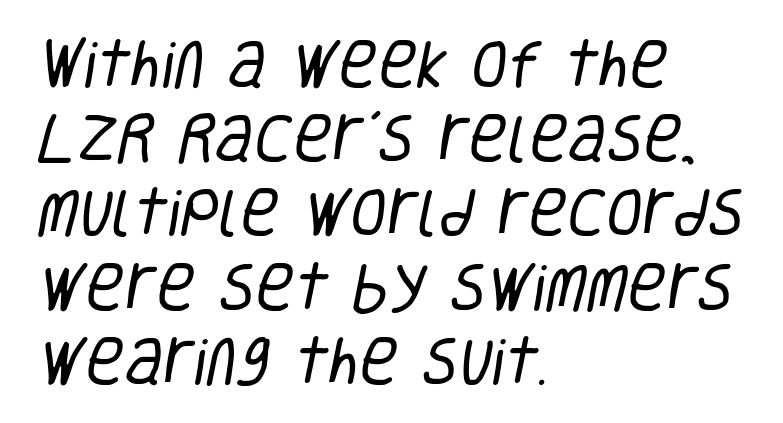
{"serif": "no", "bold": "no", "weight": "regular", "width": "condensed", "stroke_contrast": "low", "x_height": "large", "monospaced": "no", "underline": "no", "align": "left", "line_spacing": "normal", "line_spacing_ratio": 1.4, "letter_spacing": "normal", "letter_spacing_em": 0.0, "glyph_px": 53}
